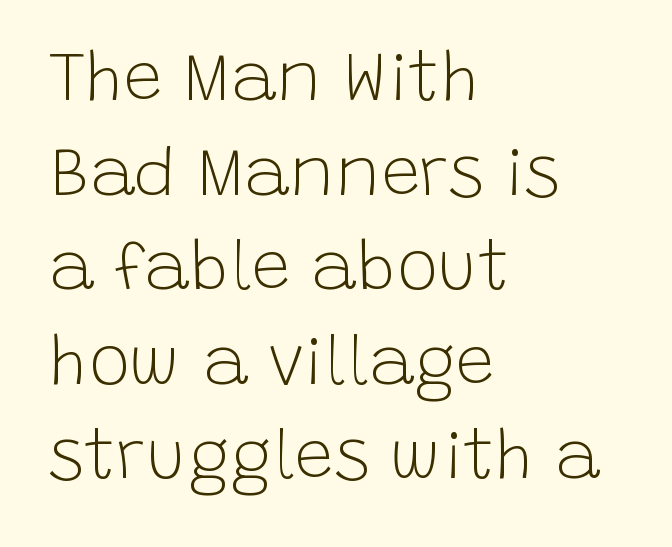
{"serif": "no", "italic": "no", "bold": "no", "weight": "light", "width": "normal", "stroke_contrast": "low", "x_height": "large", "monospaced": "no", "underline": "no", "align": "left", "line_spacing": "normal", "line_spacing_ratio": 1.37, "letter_spacing": "normal", "letter_spacing_em": 0.0, "glyph_px": 69}
